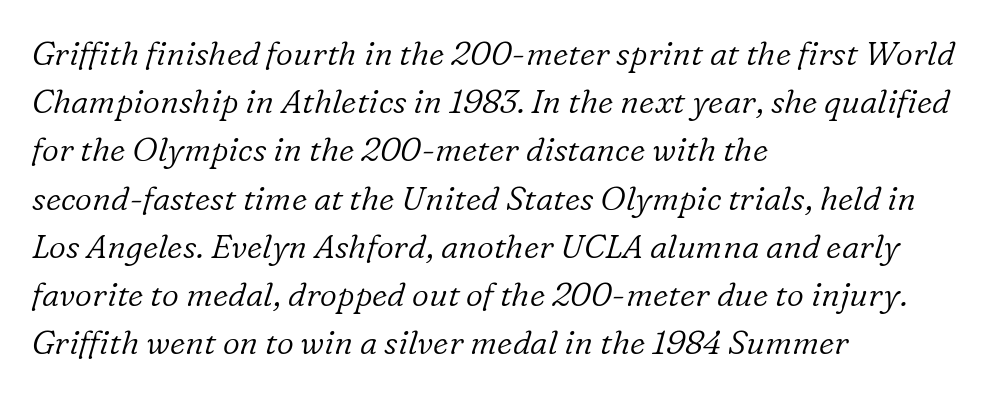
Is this a fixed-width face? No — the glyphs have proportional, varying widths. Unbolded letterforms with no extra heft. The letters sit at their default tracking, neither squeezed nor spread. The specimen reads as italic at a glance.
